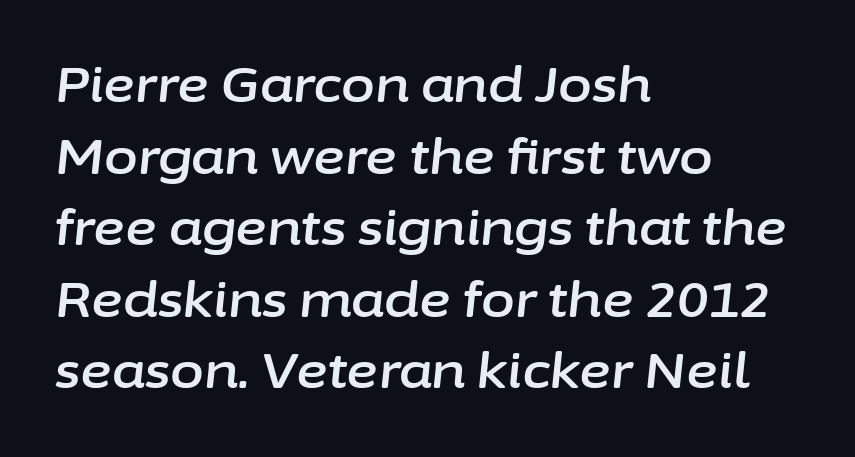
{"italic": "yes", "lean": "right", "slant_degrees": 6, "width": "normal", "stroke_contrast": "low", "x_height": "medium", "monospaced": "no", "underline": "no", "align": "left", "line_spacing": "normal", "line_spacing_ratio": 1.46, "letter_spacing": "normal", "letter_spacing_em": 0.0, "glyph_px": 49}
